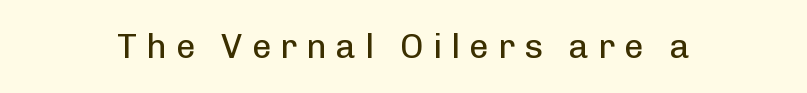
Q: Is the text bold? A: No.
Q: Is the text italic (slanted)? A: No, it is upright.
Q: Is the typeface a serif or a sans-serif typeface? A: Sans-serif.
Q: Is the text underlined? A: No.
Q: Is the spacing between letters normal or unusually wide? A: Unusually wide.
Q: Width (condensed, normal, or wide)? A: Normal.
Q: Stroke contrast? A: Low.
Q: x-height? A: Medium.
Q: Monospaced? A: No.
